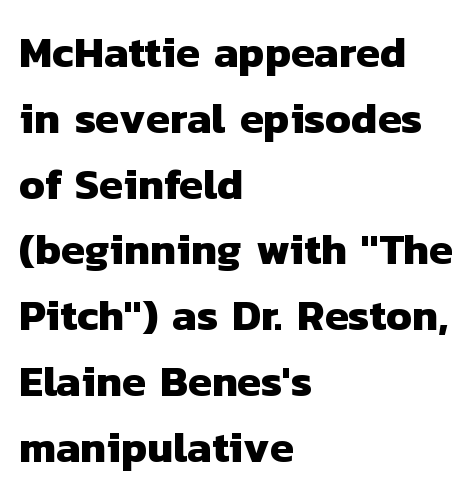
The image shows 43 px heavy sans-serif type; set left-aligned, normal line spacing (1.53x), normal letter spacing, not underlined; low stroke contrast and a medium x-height.
